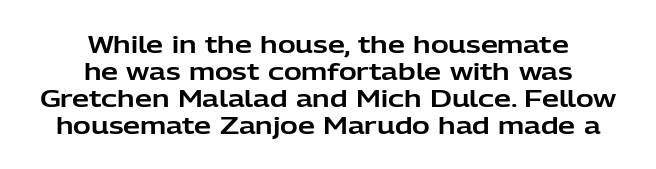
Q: Is the text italic (slanted)? A: No, it is upright.
Q: Is the text underlined? A: No.
Q: How is the paragraph aligned? A: Centered.
Q: Is the spacing between letters normal or unusually wide? A: Normal.
Q: Is the spacing between lines tight, normal or loose? A: Tight.
